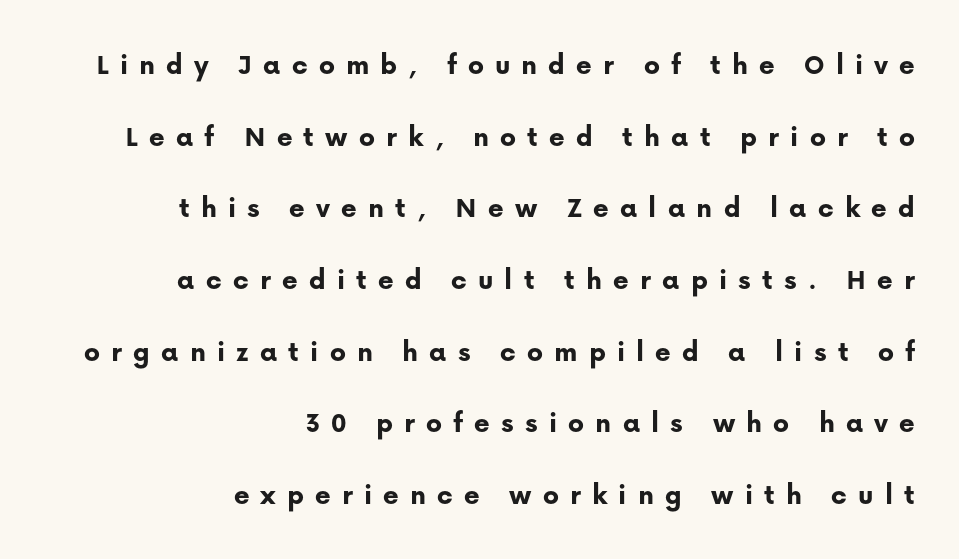
Q: Is the text bold? A: Yes.
Q: Is the text italic (slanted)? A: No, it is upright.
Q: Is the typeface a serif or a sans-serif typeface? A: Sans-serif.
Q: Is the text underlined? A: No.
Q: How is the paragraph aligned? A: Right-aligned.
Q: Is the spacing between letters normal or unusually wide? A: Unusually wide.
Q: Is the spacing between lines tight, normal or loose? A: Loose.
Q: Width (condensed, normal, or wide)? A: Normal.
Q: Stroke contrast? A: Low.
Q: x-height? A: Medium.
Q: Monospaced? A: No.
